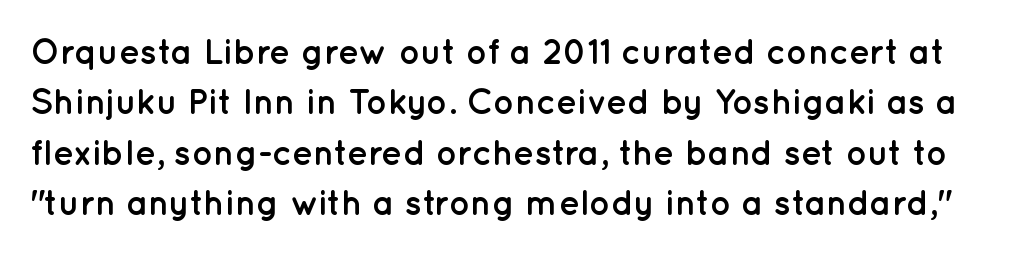
Q: Is the text bold? A: Yes.
Q: Is the text italic (slanted)? A: No, it is upright.
Q: Is the typeface a serif or a sans-serif typeface? A: Sans-serif.
Q: Is the text underlined? A: No.
Q: Is the spacing between letters normal or unusually wide? A: Normal.
Q: Is the spacing between lines tight, normal or loose? A: Normal.
Q: Width (condensed, normal, or wide)? A: Normal.
Q: Stroke contrast? A: Low.
Q: x-height? A: Medium.
Q: Monospaced? A: No.
